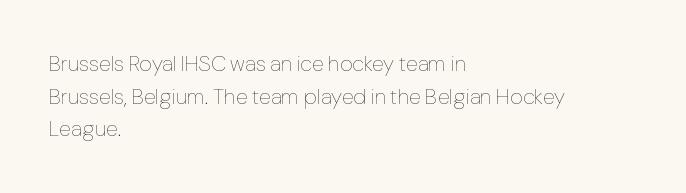
Rows of type keep a routine distance in the vertical direction. The space beneath each line is pristine and unruled. Which margin do the lines hug? The left one — the right edge is uneven. The letterforms sit shoulder to shoulder at normal distance.
